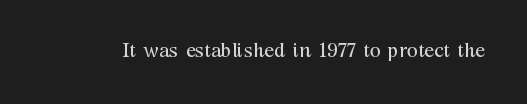
Posture: upright roman. Short note: letters normally spaced. The weight would be labelled regular, book, light, or lighter still. Lines of text with bare space underneath.
